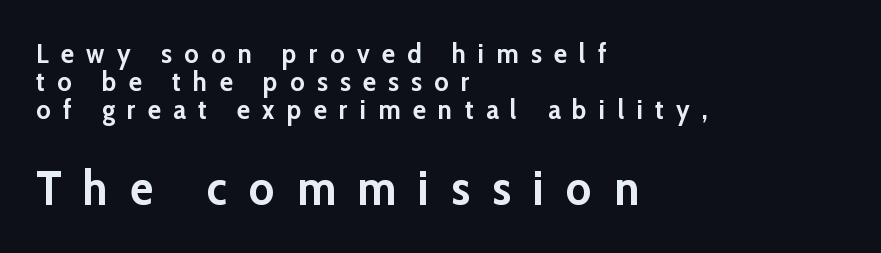
Scale increases going downward across the two blocks. Note the varied advance widths — an 'i' is clearly narrower than an 'm'. Nope, no serifs anywhere on these letters. The area under the type is left untouched. Italic? Not at all — the glyphs are vertical.
